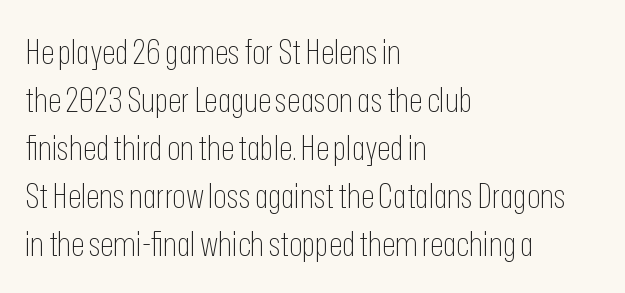
Q: Is the text bold? A: No.
Q: Is the text italic (slanted)? A: No, it is upright.
Q: Is the typeface a serif or a sans-serif typeface? A: Sans-serif.
Q: Is the text underlined? A: No.
Q: How is the paragraph aligned? A: Left-aligned.
Q: Is the spacing between letters normal or unusually wide? A: Normal.
Q: Is the spacing between lines tight, normal or loose? A: Normal.
Q: Width (condensed, normal, or wide)? A: Condensed.
Q: Stroke contrast? A: Low.
Q: x-height? A: Medium.
Q: Monospaced? A: No.
